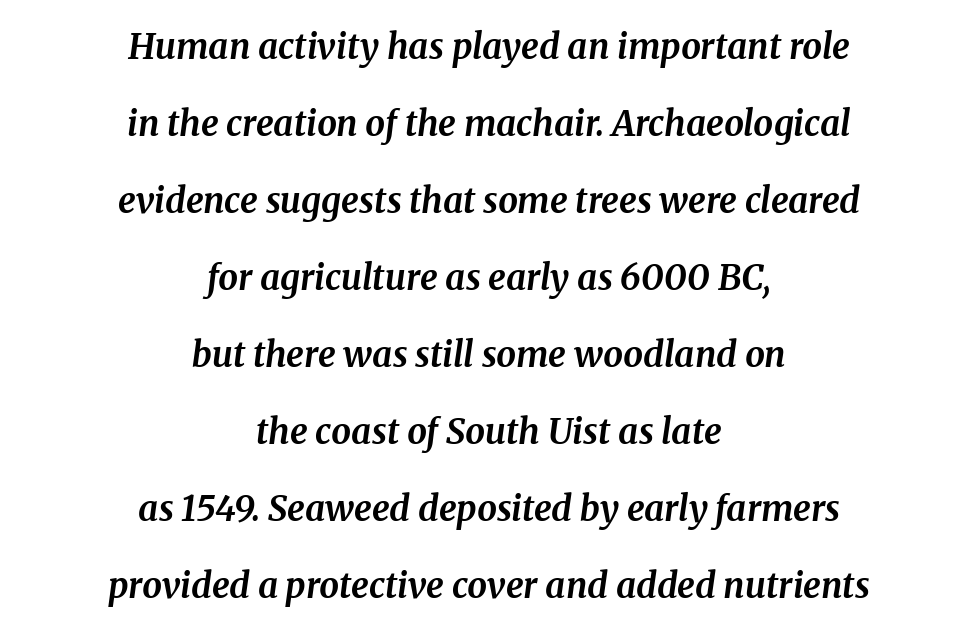
Q: Is the text bold? A: Yes.
Q: Is the text italic (slanted)? A: Yes, it leans right by about 8 degrees.
Q: Is the typeface a serif or a sans-serif typeface? A: Serif.
Q: Is the text underlined? A: No.
Q: How is the paragraph aligned? A: Centered.
Q: Is the spacing between letters normal or unusually wide? A: Normal.
Q: Is the spacing between lines tight, normal or loose? A: Loose.
Q: Width (condensed, normal, or wide)? A: Normal.
Q: Stroke contrast? A: Medium.
Q: x-height? A: Medium.
Q: Monospaced? A: No.
